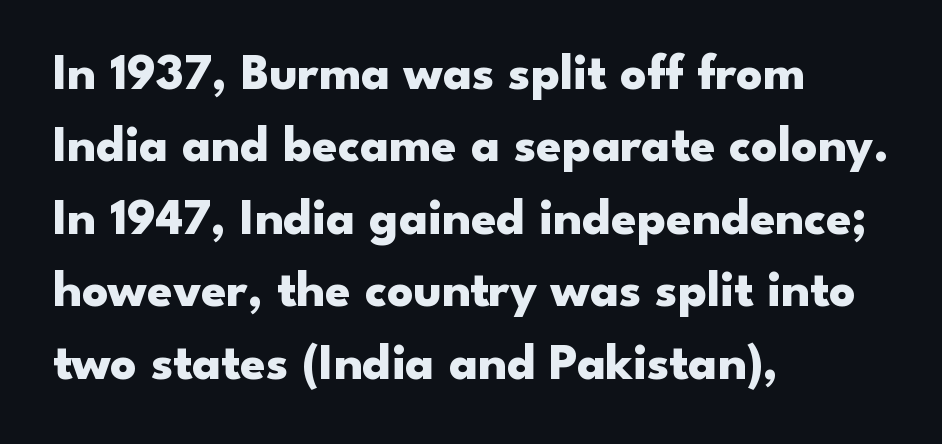
{"serif": "no", "italic": "no", "bold": "yes", "weight": "heavy", "width": "wide", "stroke_contrast": "low", "x_height": "small", "monospaced": "no", "underline": "no", "align": "left", "line_spacing": "normal", "line_spacing_ratio": 1.42, "letter_spacing": "normal", "letter_spacing_em": 0.0, "glyph_px": 51}
